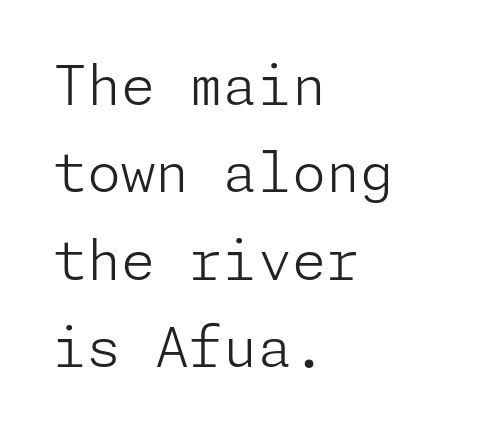
Q: Is the text bold? A: No.
Q: Is the text italic (slanted)? A: No, it is upright.
Q: Is the typeface a serif or a sans-serif typeface? A: Sans-serif.
Q: Is the text underlined? A: No.
Q: How is the paragraph aligned? A: Left-aligned.
Q: Is the spacing between letters normal or unusually wide? A: Normal.
Q: Is the spacing between lines tight, normal or loose? A: Normal.
Q: Width (condensed, normal, or wide)? A: Normal.
Q: Stroke contrast? A: Low.
Q: x-height? A: Medium.
